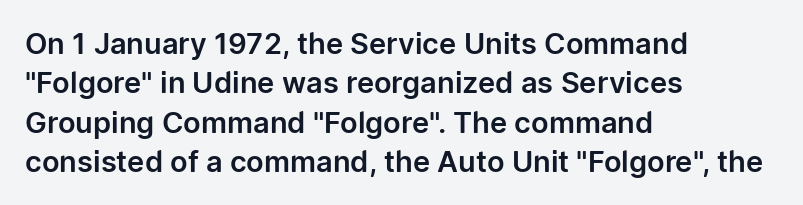
Q: Is the text italic (slanted)? A: No, it is upright.
Q: Is the typeface a serif or a sans-serif typeface? A: Sans-serif.
Q: Is the text underlined? A: No.
Q: How is the paragraph aligned? A: Left-aligned.
Q: Is the spacing between letters normal or unusually wide? A: Normal.
Q: Is the spacing between lines tight, normal or loose? A: Normal.
Q: Width (condensed, normal, or wide)? A: Normal.
Q: Stroke contrast? A: Low.
Q: x-height? A: Medium.
Q: Monospaced? A: No.
